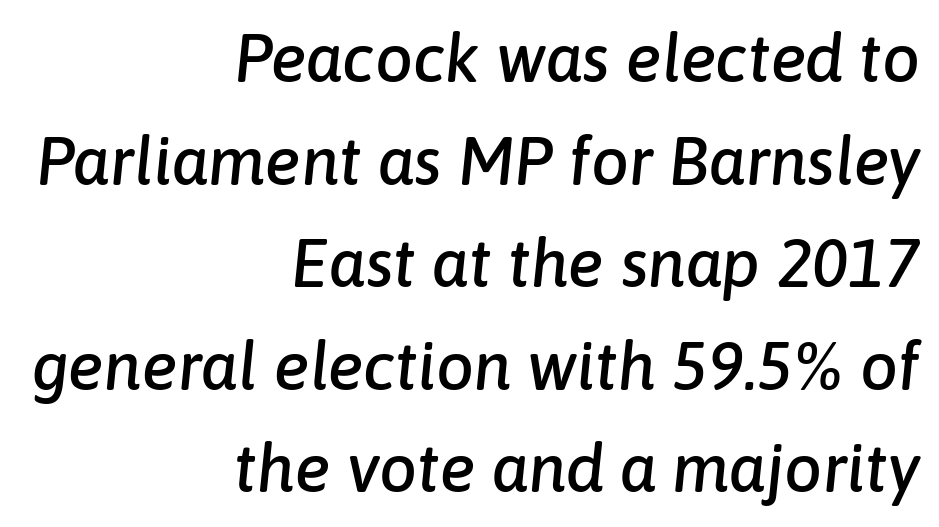
{"italic": "yes", "lean": "right", "slant_degrees": 6, "width": "normal", "stroke_contrast": "low", "x_height": "medium", "monospaced": "no", "underline": "no", "align": "right", "line_spacing": "normal", "line_spacing_ratio": 1.53, "letter_spacing": "normal", "letter_spacing_em": 0.0, "glyph_px": 67}
